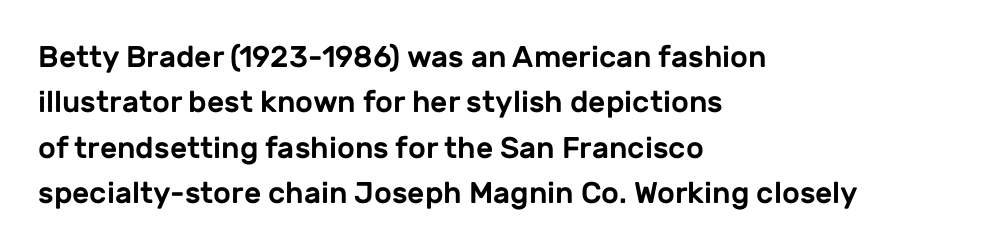
The image shows 30 px sans-serif type, upright; set left-aligned, normal line spacing (1.51x), normal letter spacing, not underlined; low stroke contrast and a medium x-height.
